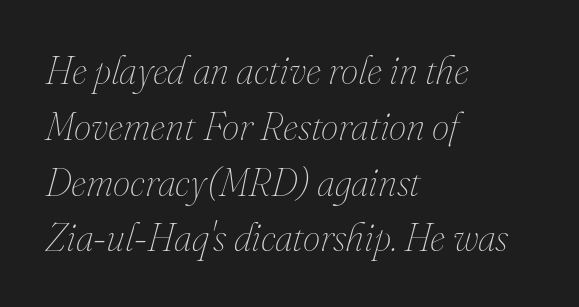
Words float on clear page, feet unadorned. In terms of letterspacing, this is plain default setting. Which margin do the lines hug? The left one — the right edge is uneven. Do the characters align in a grid? No, the font is proportional. The axis of the letterforms is tilted away from vertical. The weight tops out at a normal text grade.
